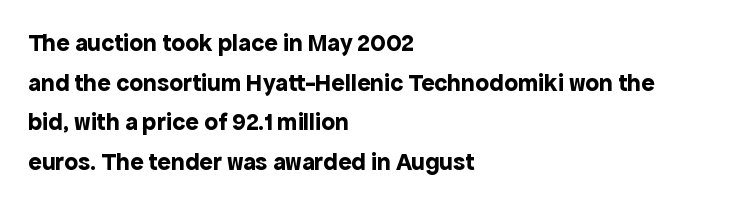
{"italic": "no", "bold": "yes", "underline": "no", "align": "left", "line_spacing": "normal", "line_spacing_ratio": 1.59, "letter_spacing": "normal", "letter_spacing_em": 0.0, "glyph_px": 25}
